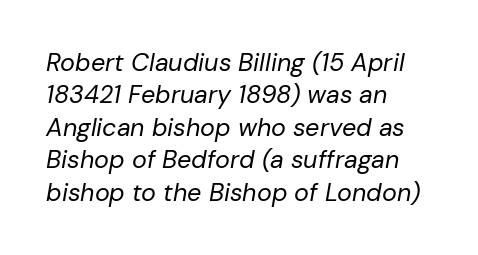
The image shows 25 px text type, italic (leaning right); set left-aligned, normal line spacing (1.3x), normal letter spacing, not underlined.
